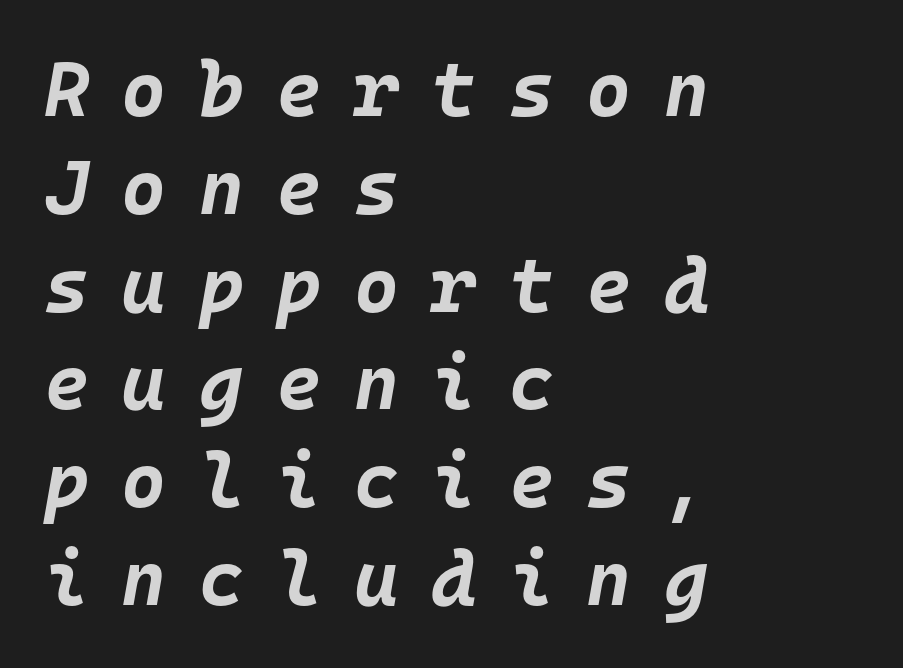
A student would call this left alignment; a typographer would say flush left, rag right. These lines are rendered in a fixed-pitch font. What weight is shown? A full bold with thick strokes. Words float on clear page, feet unadorned. Whoever set this chose a conventional vertical rhythm.
